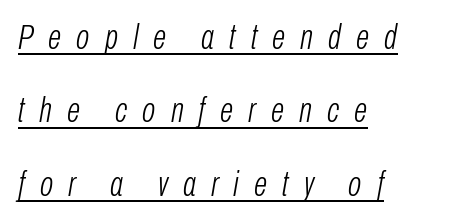
Q: Is the text bold? A: No.
Q: Is the text italic (slanted)? A: Yes, it leans right by about 10 degrees.
Q: Is the text underlined? A: Yes.
Q: How is the paragraph aligned? A: Left-aligned.
Q: Is the spacing between letters normal or unusually wide? A: Unusually wide.
Q: Is the spacing between lines tight, normal or loose? A: Loose.
Q: Width (condensed, normal, or wide)? A: Condensed.
Q: Stroke contrast? A: Low.
Q: x-height? A: Medium.
Q: Monospaced? A: No.
